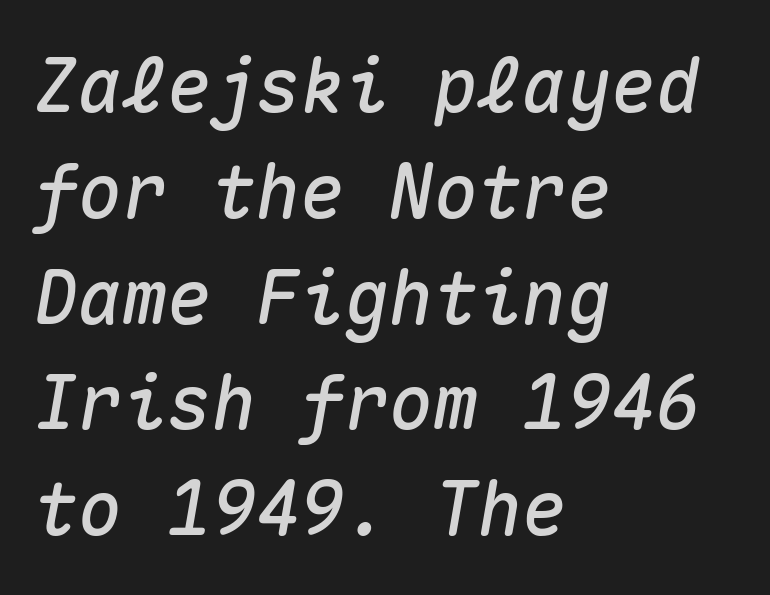
The image shows 74 px text type, italic (leaning right), monospaced; set left-aligned, normal line spacing (1.43x), normal letter spacing, not underlined; medium stroke contrast and a medium x-height.
